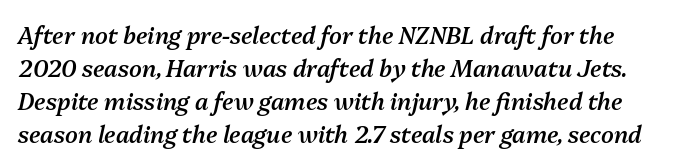
{"italic": "yes", "lean": "right", "slant_degrees": 13, "bold": "semi", "underline": "no", "line_spacing": "normal", "line_spacing_ratio": 1.43, "letter_spacing": "normal", "letter_spacing_em": 0.0, "glyph_px": 23}
